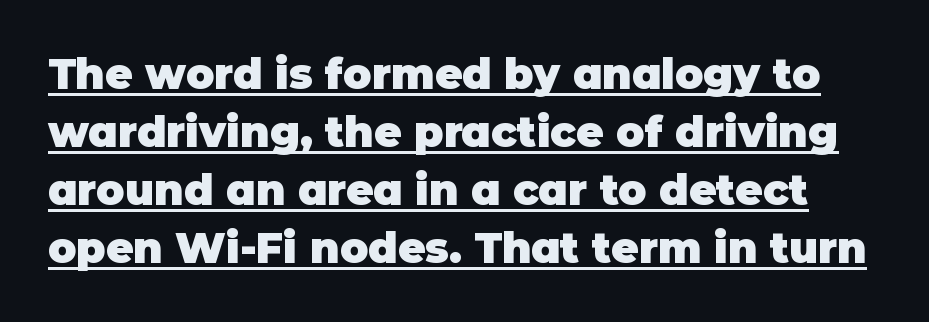
The image shows 42 px heavy sans-serif type, upright; set normal line spacing (1.38x), normal letter spacing, underlined; low stroke contrast and a large x-height.
